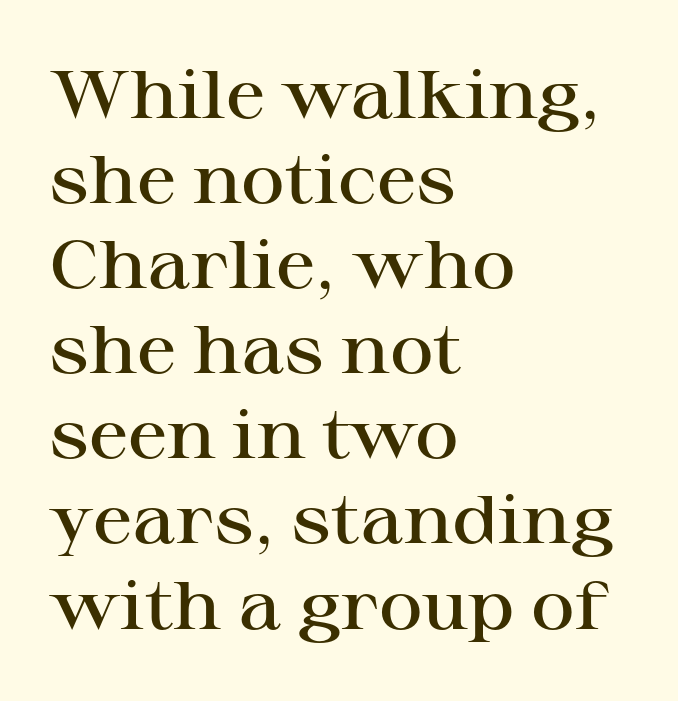
Letter spacing: default. Underlining? Definitely not there. Here the designer chose a conventional face with non-uniform glyph widths. Vertically, the passage feels balanced, rows spaced as you'd expect.
